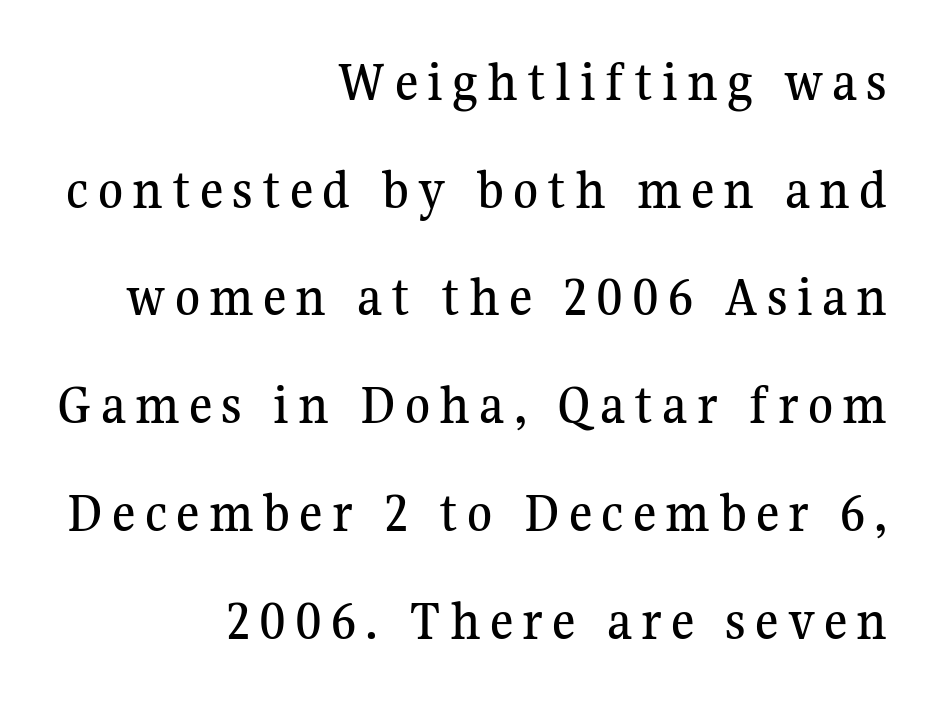
{"serif": "yes", "italic": "no", "width": "normal", "stroke_contrast": "medium", "x_height": "medium", "monospaced": "no", "underline": "no", "align": "right", "line_spacing_ratio": 1.89, "glyph_px": 57}
